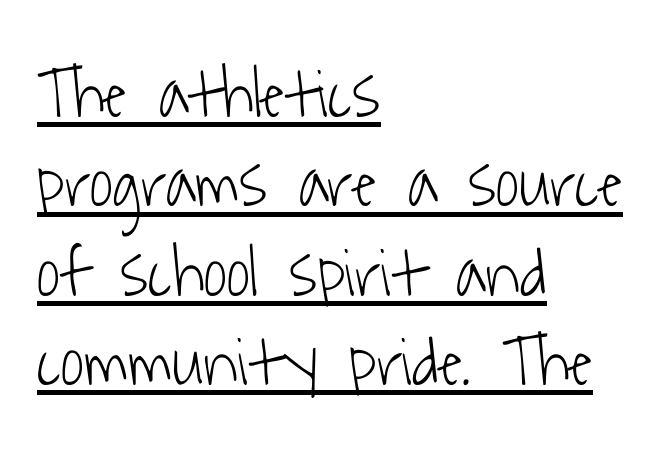
{"serif": "no", "bold": "no", "weight": "light", "width": "condensed", "stroke_contrast": "low", "x_height": "medium", "monospaced": "no", "underline": "yes", "align": "left", "line_spacing": "normal", "line_spacing_ratio": 1.26, "letter_spacing": "normal", "letter_spacing_em": 0.0, "glyph_px": 71}
